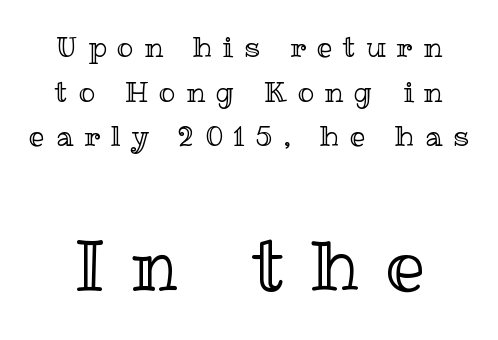
The image shows 70 px text type, upright; set normal line spacing (1.59x), unusually wide letter spacing (+0.38 em), not underlined; the second (bottom) block is 2.5x larger; a medium x-height.
